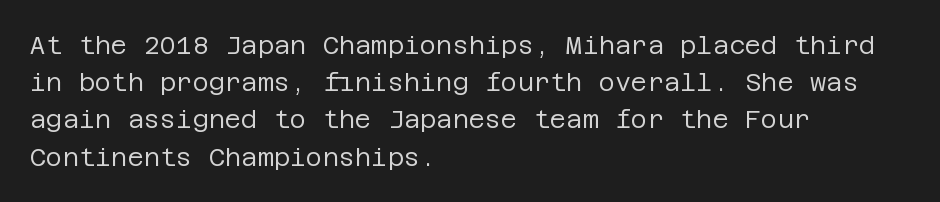
The image shows 25 px text type, upright; set left-aligned, normal line spacing (1.49x), normal letter spacing, not underlined.
